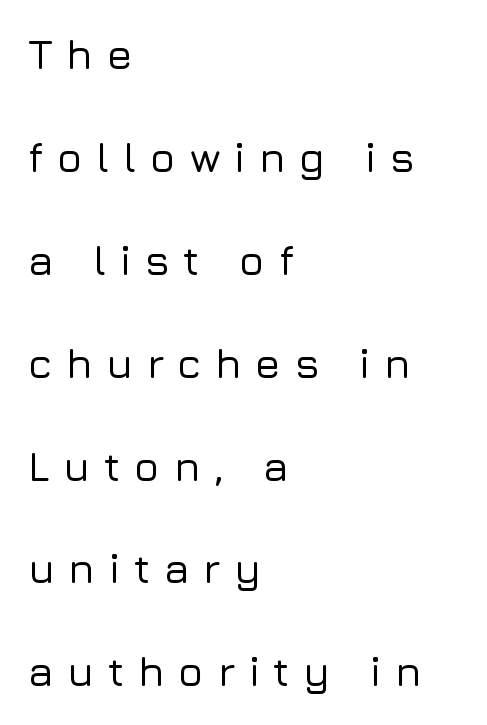
Q: Is the text italic (slanted)? A: No, it is upright.
Q: Is the typeface a serif or a sans-serif typeface? A: Sans-serif.
Q: Is the text underlined? A: No.
Q: How is the paragraph aligned? A: Left-aligned.
Q: Is the spacing between letters normal or unusually wide? A: Unusually wide.
Q: Is the spacing between lines tight, normal or loose? A: Loose.
Q: Width (condensed, normal, or wide)? A: Normal.
Q: Stroke contrast? A: Low.
Q: x-height? A: Medium.
Q: Monospaced? A: No.
